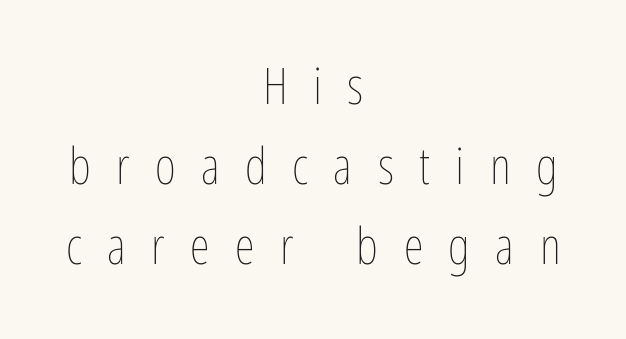
The image shows 51 px thin, condensed type, upright; set centered, normal line spacing (1.57x), unusually wide letter spacing (+0.5 em), not underlined; low stroke contrast and a medium x-height.
